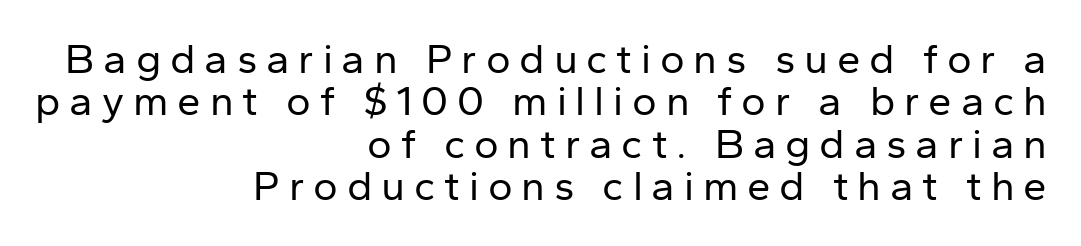
Look at the tracking — it's clearly loosened, letters drifting apart. A typesetter would label this face a sans. This sample is right-justified, so line beginnings fall wherever the words allow. The rendering uses natural spacing where letterforms have individual widths.
